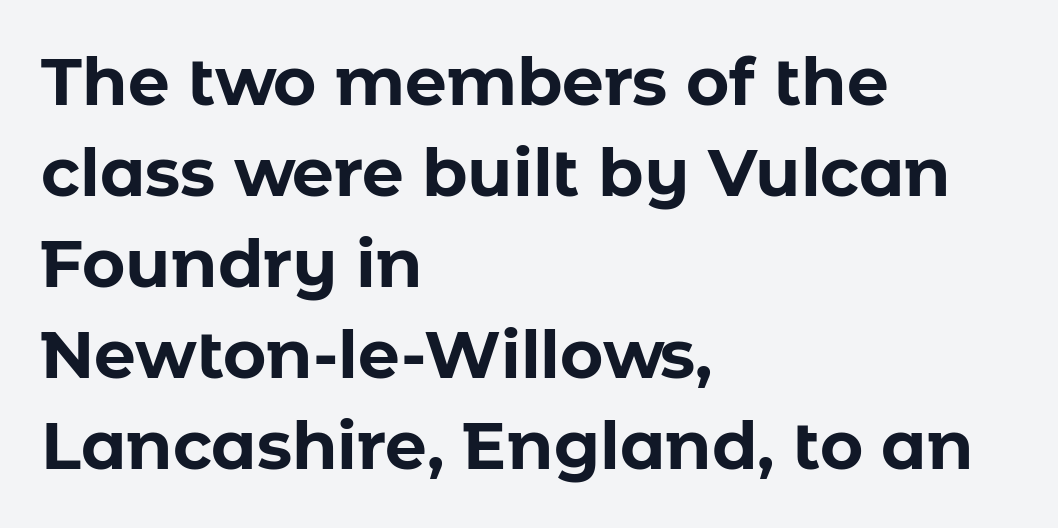
Clear beneath every line of the passage. Does the type have serifs? No, each stem ends abruptly. Does the leading feel generous? No, just average. The face used here is proportionally spaced, like ordinary book or web type. Ascenders rise straight up at ninety degrees. The setting favours the left margin, as ordinary paragraphs usually do.
